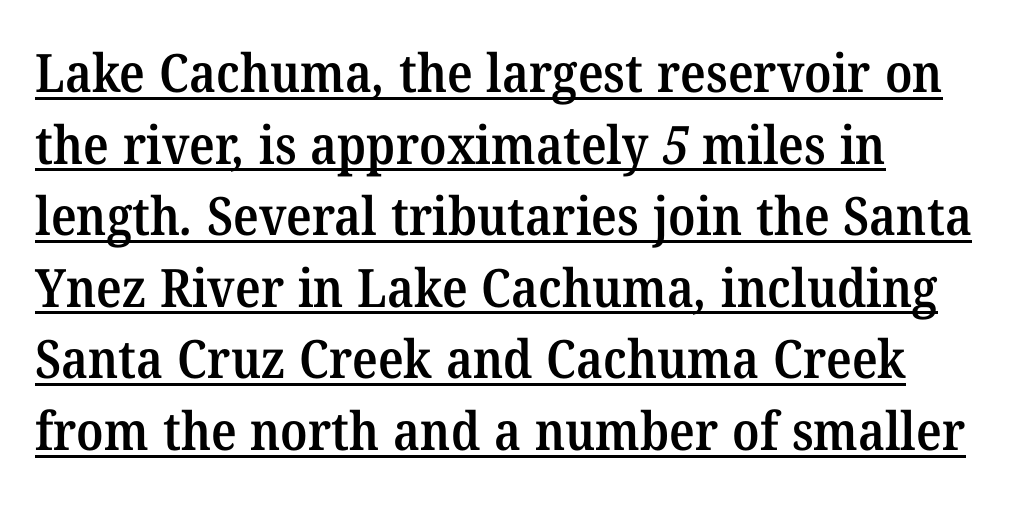
Q: Is the text bold? A: Semi-bold.
Q: Is the typeface a serif or a sans-serif typeface? A: Serif.
Q: Is the text underlined? A: Yes.
Q: How is the paragraph aligned? A: Left-aligned.
Q: Is the spacing between letters normal or unusually wide? A: Normal.
Q: Is the spacing between lines tight, normal or loose? A: Normal.
Q: Width (condensed, normal, or wide)? A: Normal.
Q: Stroke contrast? A: Medium.
Q: x-height? A: Medium.
Q: Monospaced? A: No.
